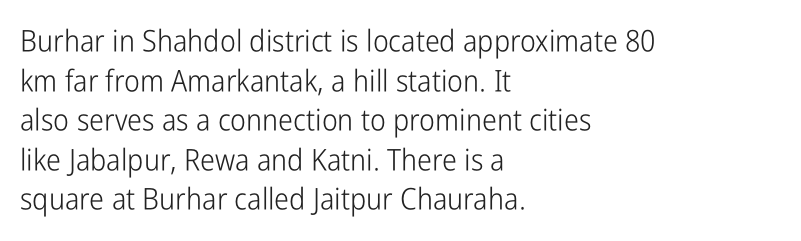
Ordinary non-slanted type is in use. A bare baseline throughout the passage. The line-height multiplier appears to be the usual default. If you drew a ruler down the left edge, every line would touch it. The weight tops out at a normal text grade.
